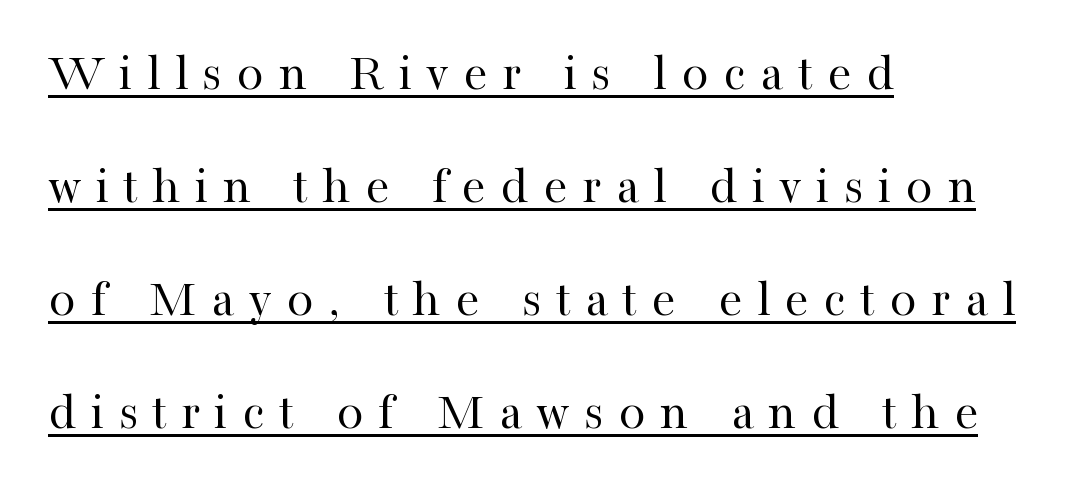
The image shows 54 px regular-weight serif type, upright; set left-aligned, loose line spacing (2.09x), unusually wide letter spacing (+0.27 em), underlined; high stroke contrast and a medium x-height.
